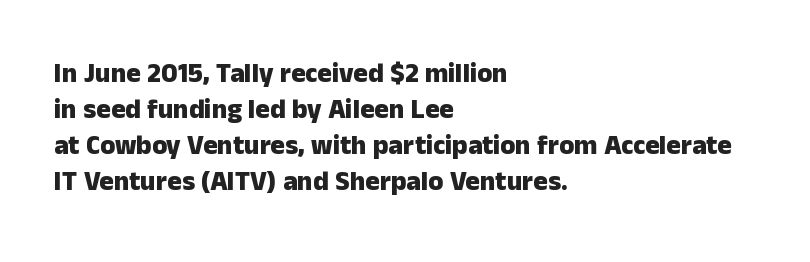
Is there much room between lines? A standard amount, neither cramped nor airy. This rendering features lettering with no underline. The typography opts for an upright posture over an oblique one. Standard letterfit; no display-style spreading of the glyphs. Line starts are locked; line ends wander. Heavy-handed strokes throughout: this text is bold.
